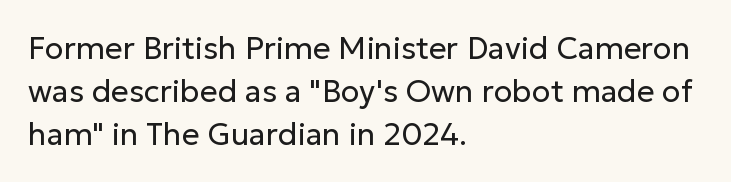
Q: Is the text bold? A: No.
Q: Is the text italic (slanted)? A: No, it is upright.
Q: Is the typeface a serif or a sans-serif typeface? A: Sans-serif.
Q: Is the text underlined? A: No.
Q: How is the paragraph aligned? A: Left-aligned.
Q: Is the spacing between letters normal or unusually wide? A: Normal.
Q: Is the spacing between lines tight, normal or loose? A: Normal.
Q: Width (condensed, normal, or wide)? A: Normal.
Q: Stroke contrast? A: Low.
Q: x-height? A: Medium.
Q: Monospaced? A: No.
